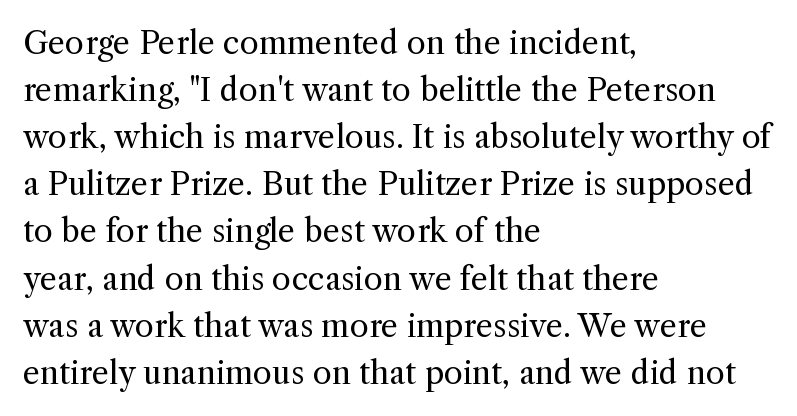
The image shows 31 px regular-weight serif type, upright; set left-aligned, normal line spacing (1.52x), normal letter spacing, not underlined; a medium x-height.
